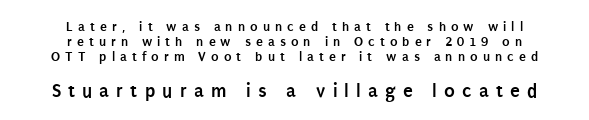
{"italic": "no", "bold": "yes", "underline": "no", "align": "center", "line_spacing": "tight", "line_spacing_ratio": 1.07, "letter_spacing": "wide", "letter_spacing_em": 0.36, "larger_block": "second", "size_ratio": 1.43, "glyph_px": 20}
